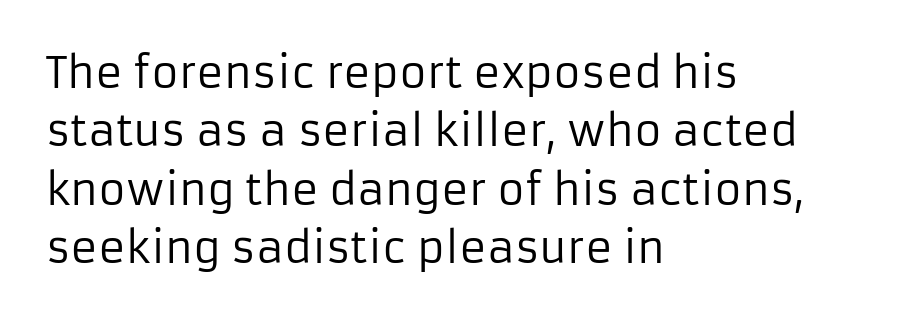
Q: Is the text bold? A: No.
Q: Is the text italic (slanted)? A: No, it is upright.
Q: Is the typeface a serif or a sans-serif typeface? A: Sans-serif.
Q: Is the text underlined? A: No.
Q: How is the paragraph aligned? A: Left-aligned.
Q: Is the spacing between letters normal or unusually wide? A: Normal.
Q: Is the spacing between lines tight, normal or loose? A: Normal.
Q: Width (condensed, normal, or wide)? A: Normal.
Q: Stroke contrast? A: Low.
Q: x-height? A: Medium.
Q: Monospaced? A: No.
